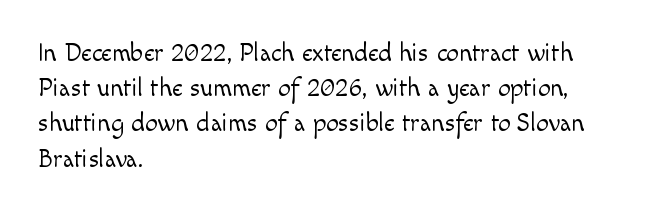
Q: Is the text bold? A: No.
Q: Is the text italic (slanted)? A: No, it is upright.
Q: Is the text underlined? A: No.
Q: How is the paragraph aligned? A: Left-aligned.
Q: Is the spacing between letters normal or unusually wide? A: Normal.
Q: Is the spacing between lines tight, normal or loose? A: Normal.
